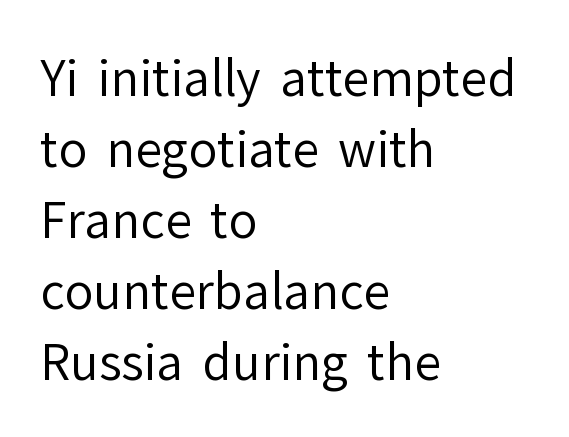
{"serif": "no", "italic": "no", "bold": "no", "weight": "regular", "width": "normal", "stroke_contrast": "low", "x_height": "medium", "monospaced": "no", "underline": "no", "align": "left", "line_spacing": "normal", "line_spacing_ratio": 1.48, "letter_spacing": "normal", "letter_spacing_em": 0.0, "glyph_px": 48}
